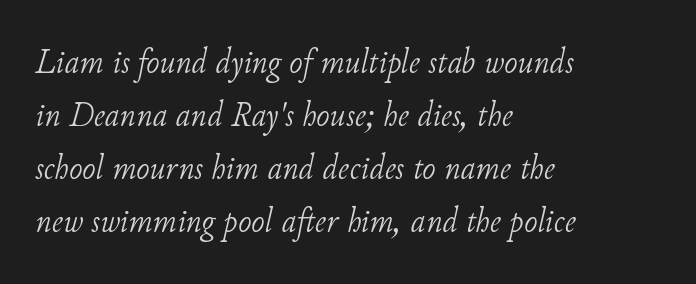
Q: Is the text bold? A: No.
Q: Is the text italic (slanted)? A: Yes, it leans right by about 11 degrees.
Q: Is the typeface a serif or a sans-serif typeface? A: Serif.
Q: Is the text underlined? A: No.
Q: How is the paragraph aligned? A: Left-aligned.
Q: Is the spacing between letters normal or unusually wide? A: Normal.
Q: Is the spacing between lines tight, normal or loose? A: Normal.
Q: Width (condensed, normal, or wide)? A: Normal.
Q: Stroke contrast? A: Low.
Q: x-height? A: Small.
Q: Monospaced? A: No.
